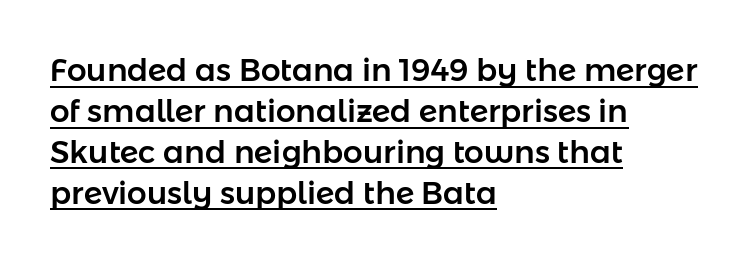
Character widths vary here, with narrow letters taking less room than wide ones. The glyphs in this specimen are sans serif. This is the regular roman posture of the typeface. Beneath each row of characters lies a ruled line. The type is set solid horizontally, with unmodified tracking.
